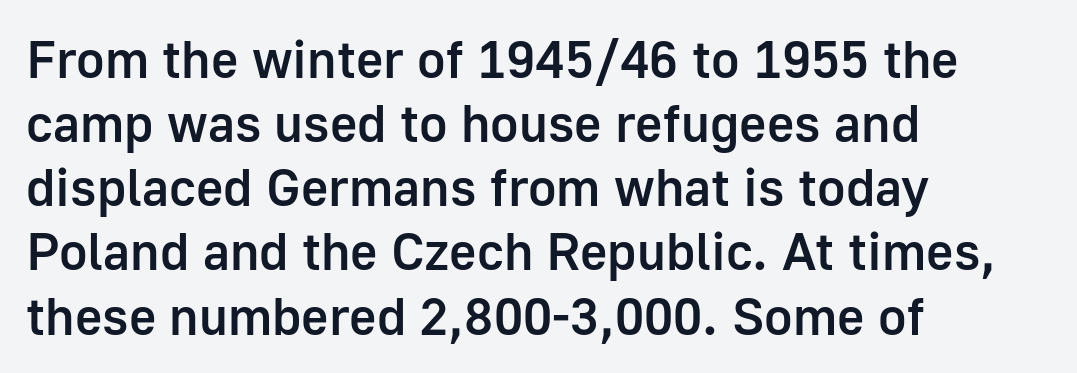
The typography opts for an upright posture over an oblique one. Think of a printed novel: that variable character pitch is what you see here. Where is the straight margin? On the left. Anything drawn beneath the words? Only blank space.
